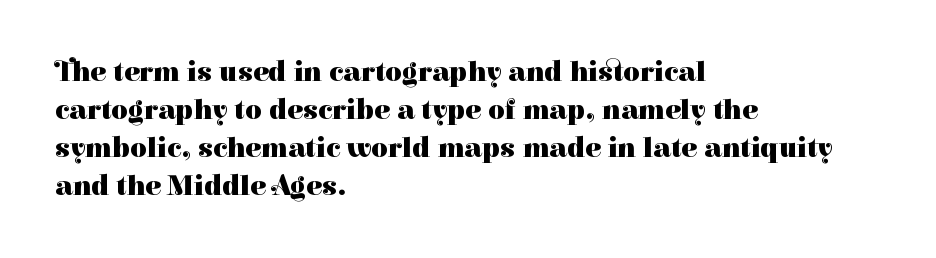
Q: Is the text bold? A: Yes.
Q: Is the text italic (slanted)? A: No, it is upright.
Q: Is the typeface a serif or a sans-serif typeface? A: Serif.
Q: Is the text underlined? A: No.
Q: How is the paragraph aligned? A: Left-aligned.
Q: Is the spacing between letters normal or unusually wide? A: Normal.
Q: Is the spacing between lines tight, normal or loose? A: Normal.
Q: Width (condensed, normal, or wide)? A: Normal.
Q: Stroke contrast? A: High.
Q: x-height? A: Medium.
Q: Monospaced? A: No.
